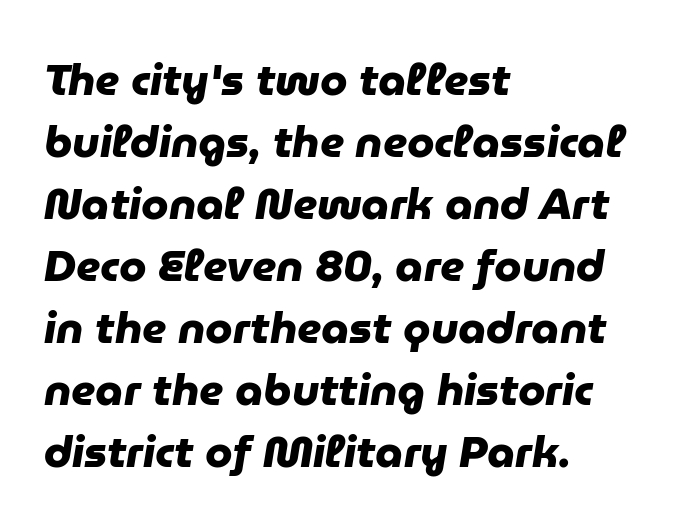
{"serif": "no", "bold": "yes", "weight": "heavy", "width": "normal", "stroke_contrast": "low", "x_height": "medium", "monospaced": "no", "underline": "no", "align": "left", "line_spacing": "normal", "line_spacing_ratio": 1.41, "letter_spacing": "normal", "letter_spacing_em": 0.0, "glyph_px": 44}
